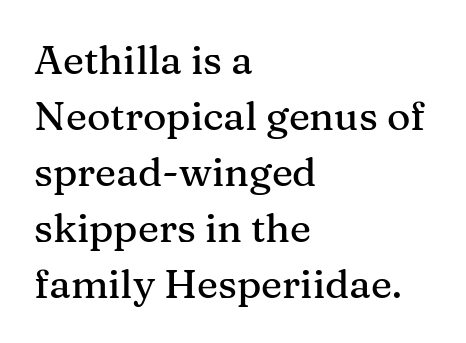
The image shows 40 px serif type, upright; set left-aligned, normal line spacing (1.4x), normal letter spacing, not underlined; medium stroke contrast and a medium x-height.
